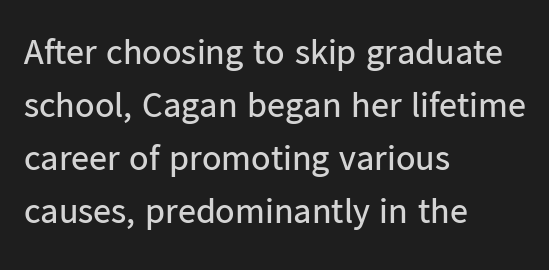
Q: Is the text bold? A: No.
Q: Is the text italic (slanted)? A: No, it is upright.
Q: Is the typeface a serif or a sans-serif typeface? A: Sans-serif.
Q: Is the text underlined? A: No.
Q: How is the paragraph aligned? A: Left-aligned.
Q: Is the spacing between letters normal or unusually wide? A: Normal.
Q: Is the spacing between lines tight, normal or loose? A: Normal.
Q: Width (condensed, normal, or wide)? A: Normal.
Q: Stroke contrast? A: Low.
Q: x-height? A: Medium.
Q: Monospaced? A: No.
